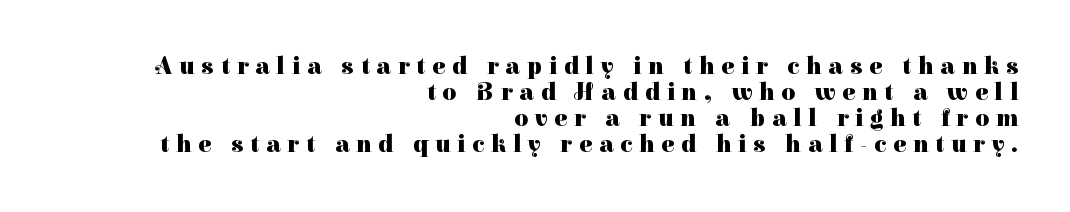
Q: Is the text bold? A: Yes.
Q: Is the text italic (slanted)? A: No, it is upright.
Q: Is the text underlined? A: No.
Q: How is the paragraph aligned? A: Right-aligned.
Q: Is the spacing between letters normal or unusually wide? A: Unusually wide.
Q: Is the spacing between lines tight, normal or loose? A: Tight.
